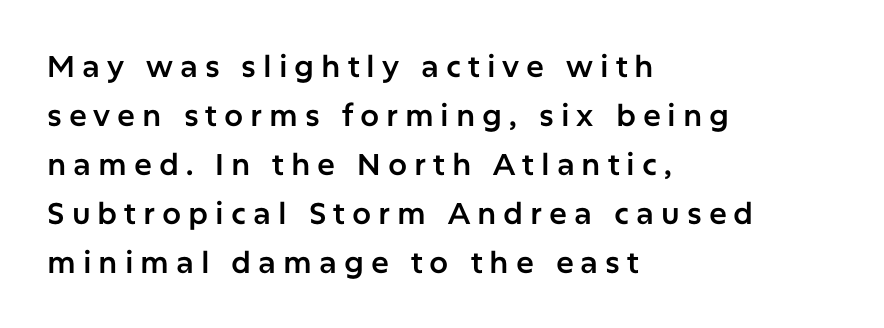
{"serif": "no", "italic": "no", "width": "normal", "stroke_contrast": "low", "x_height": "medium", "monospaced": "no", "underline": "no", "align": "left", "line_spacing": "normal", "line_spacing_ratio": 1.63, "letter_spacing": "wide", "letter_spacing_em": 0.23, "glyph_px": 30}
